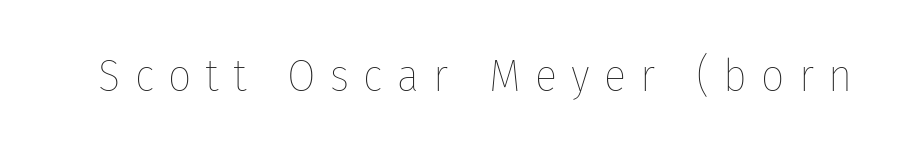
Q: Is the text bold? A: No.
Q: Is the text italic (slanted)? A: No, it is upright.
Q: Is the text underlined? A: No.
Q: Is the spacing between letters normal or unusually wide? A: Unusually wide.
Q: Width (condensed, normal, or wide)? A: Condensed.
Q: Stroke contrast? A: Low.
Q: x-height? A: Medium.
Q: Monospaced? A: No.
